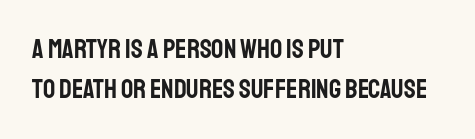
Q: Is the text italic (slanted)? A: No, it is upright.
Q: Is the text underlined? A: No.
Q: How is the paragraph aligned? A: Left-aligned.
Q: Is the spacing between letters normal or unusually wide? A: Normal.
Q: Is the spacing between lines tight, normal or loose? A: Normal.
